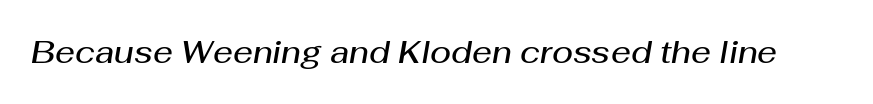
{"italic": "yes", "lean": "right", "slant_degrees": 10, "bold": "semi", "weight": "semibold", "width": "normal", "stroke_contrast": "medium", "x_height": "medium", "monospaced": "no", "underline": "no", "letter_spacing": "normal", "letter_spacing_em": 0.0, "glyph_px": 31}
